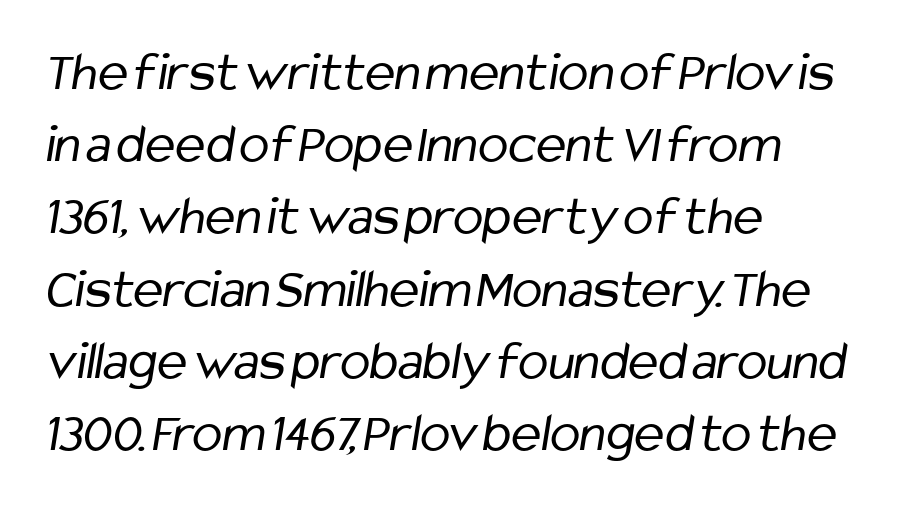
The zone under the glyphs is completely vacant. Vertically, the passage feels balanced, rows spaced as you'd expect. The rag falls on the right side of this text block. The characters are drawn with everyday or finer stroke widths. Is this a fixed-width face? No — the glyphs have proportional, varying widths. Unlike a traditional serif, this face leaves its strokes unadorned.
